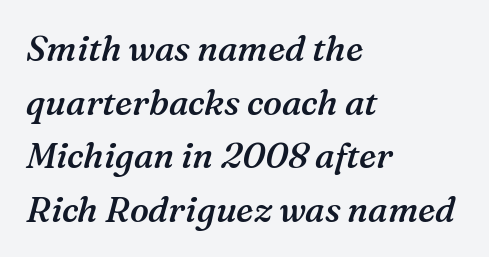
Think of a printed novel: that variable character pitch is what you see here. Horizontal alignment here is leftward, the default for most running prose. Examine the stroke ends and you'll spot serifs. Compared with typical paragraphs, the rows here are spaced about the same.
